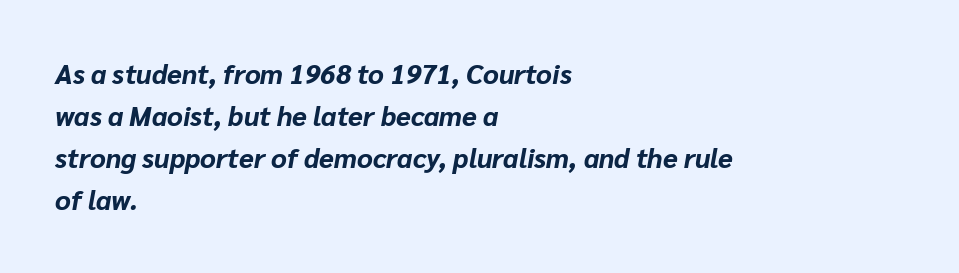
{"italic": "yes", "lean": "right", "slant_degrees": 10, "bold": "yes", "underline": "no", "align": "left", "line_spacing": "normal", "line_spacing_ratio": 1.56, "letter_spacing": "normal", "letter_spacing_em": 0.0, "glyph_px": 27}
